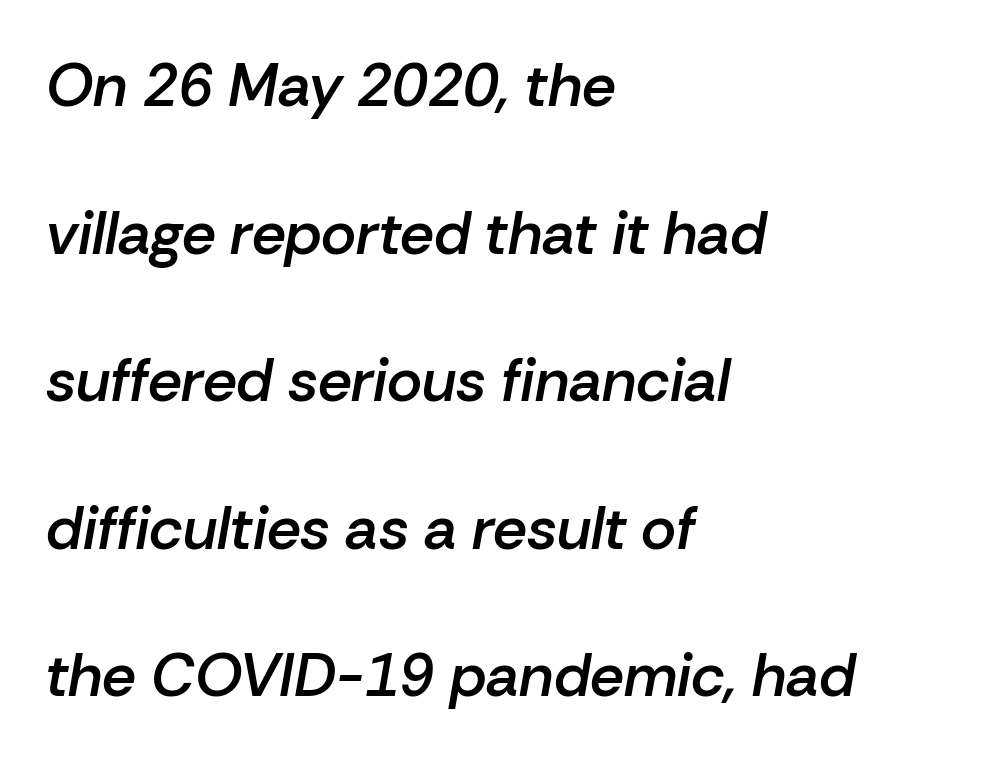
A semibold gives these letters moderate extra thickness, short of bold. Underline: absent. The typesetter chose a ragged-right arrangement here. The rendering keeps characters at their native spacing. Quick note: italic.
